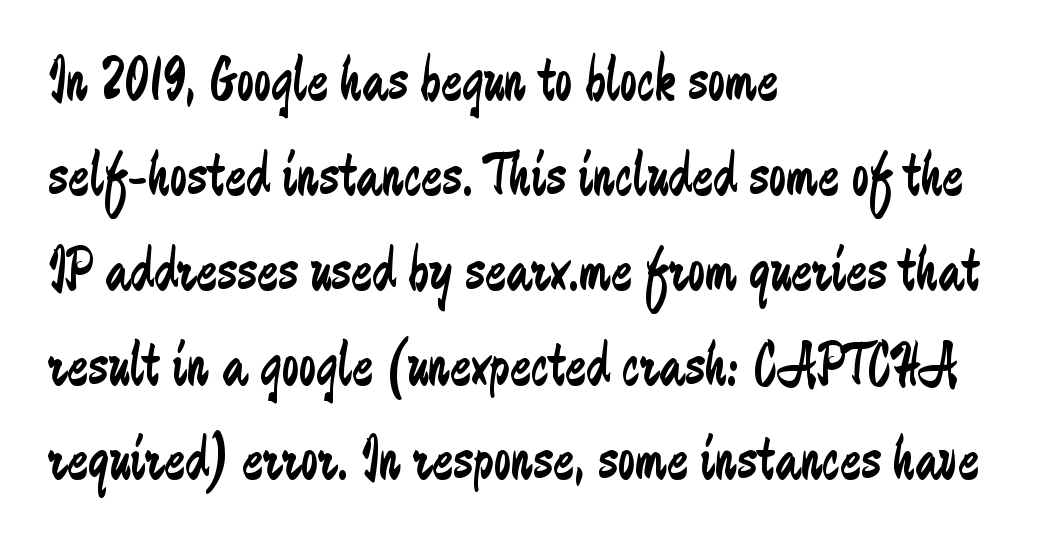
{"serif": "no", "bold": "no", "weight": "regular", "width": "condensed", "stroke_contrast": "low", "x_height": "medium", "monospaced": "no", "underline": "no", "align": "left", "line_spacing": "normal", "line_spacing_ratio": 1.53, "letter_spacing": "normal", "letter_spacing_em": 0.0, "glyph_px": 62}
